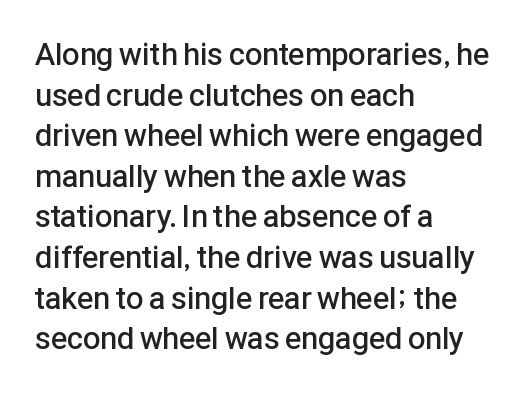
{"serif": "no", "italic": "no", "bold": "semi", "weight": "semibold", "width": "normal", "stroke_contrast": "low", "x_height": "medium", "monospaced": "no", "underline": "no", "align": "left", "line_spacing": "normal", "line_spacing_ratio": 1.31, "letter_spacing": "normal", "letter_spacing_em": 0.0, "glyph_px": 31}
